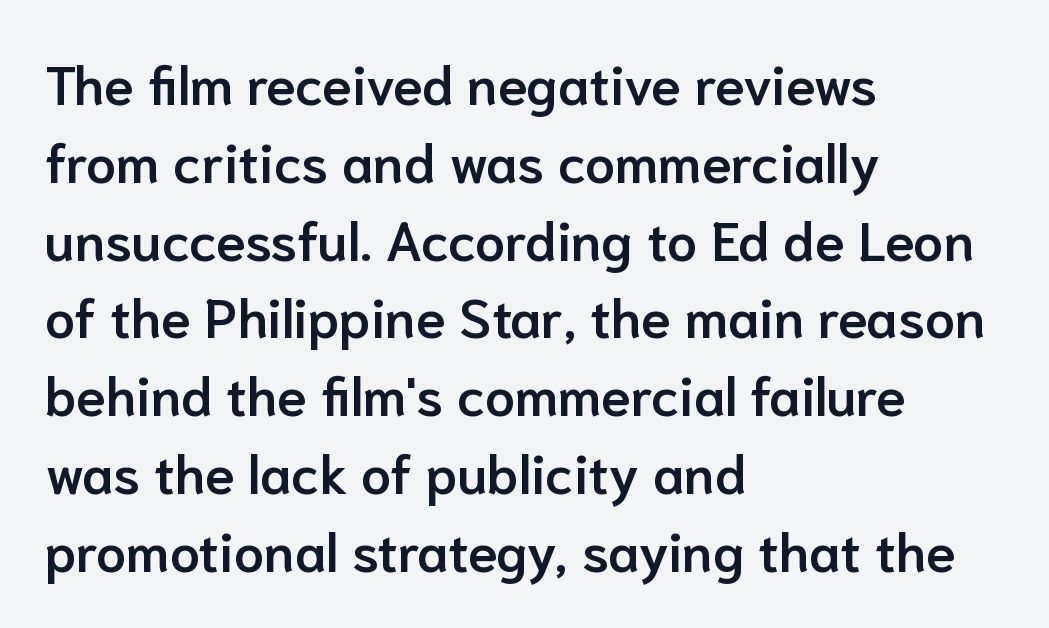
Q: Is the text bold? A: Semi-bold.
Q: Is the text italic (slanted)? A: No, it is upright.
Q: Is the typeface a serif or a sans-serif typeface? A: Sans-serif.
Q: Is the text underlined? A: No.
Q: How is the paragraph aligned? A: Left-aligned.
Q: Is the spacing between letters normal or unusually wide? A: Normal.
Q: Is the spacing between lines tight, normal or loose? A: Normal.
Q: Width (condensed, normal, or wide)? A: Normal.
Q: Stroke contrast? A: Low.
Q: x-height? A: Medium.
Q: Monospaced? A: No.
